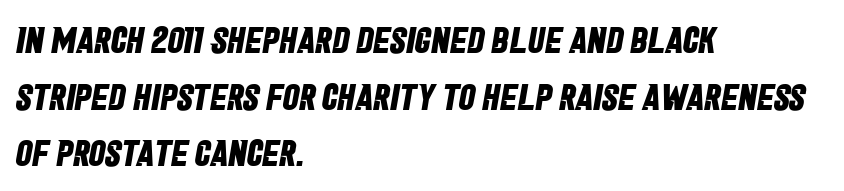
The image shows 37 px bold, condensed sans-serif type; set left-aligned, normal line spacing (1.53x), normal letter spacing, not underlined; low stroke contrast and a large x-height.
